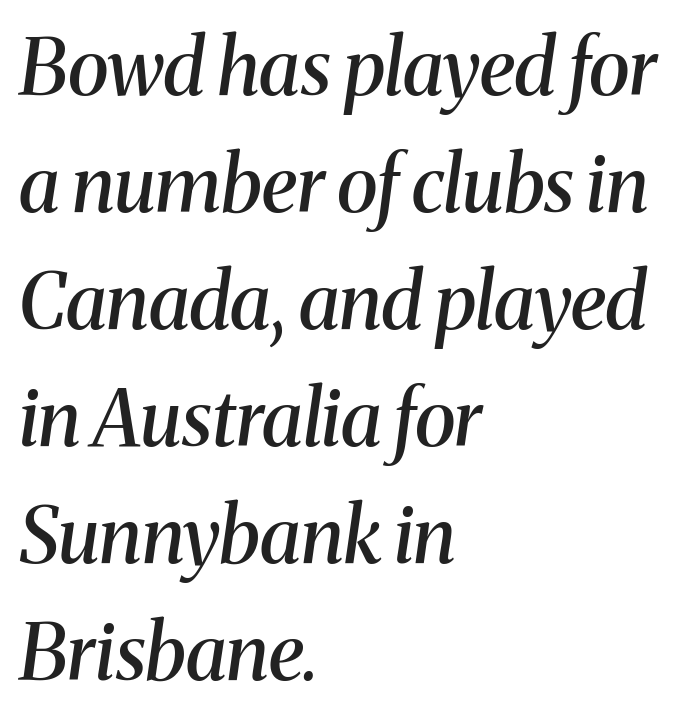
{"serif": "yes", "italic": "yes", "lean": "right", "slant_degrees": 8, "bold": "semi", "weight": "semibold", "width": "normal", "stroke_contrast": "medium", "x_height": "medium", "monospaced": "no", "underline": "no", "align": "left", "line_spacing": "normal", "line_spacing_ratio": 1.52, "letter_spacing": "normal", "letter_spacing_em": 0.0, "glyph_px": 77}
